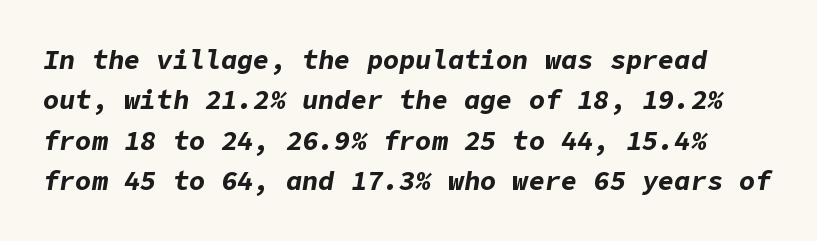
Descender tails drop into unmarked territory. You can tell it's italic because the verticals aren't actually vertical. Does the weight exceed regular? Yes, all the way to bold. Short note: letters normally spaced. Normally led — the rows are evenly, conventionally spaced.
